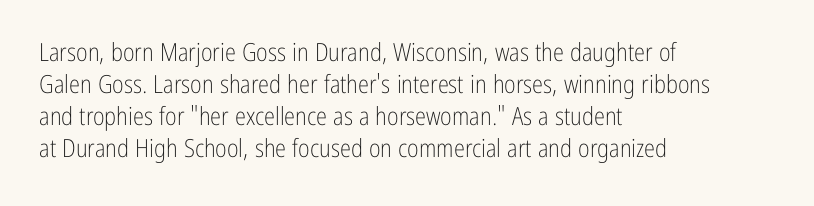
Q: Is the text bold? A: No.
Q: Is the text italic (slanted)? A: No, it is upright.
Q: Is the text underlined? A: No.
Q: How is the paragraph aligned? A: Left-aligned.
Q: Is the spacing between letters normal or unusually wide? A: Normal.
Q: Is the spacing between lines tight, normal or loose? A: Normal.
